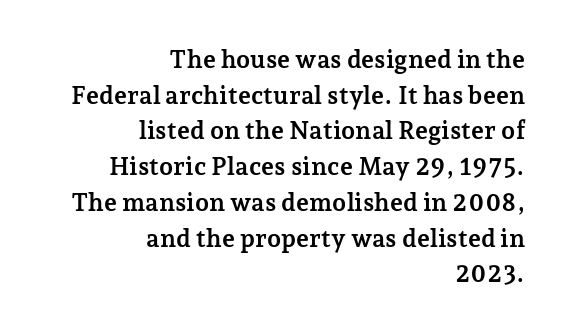
The image shows 25 px bold type, upright; set right-aligned, normal line spacing (1.43x), normal letter spacing, not underlined.
